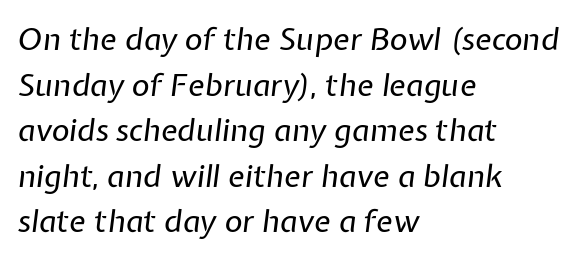
{"italic": "yes", "lean": "right", "slant_degrees": 7, "bold": "no", "weight": "regular", "width": "normal", "stroke_contrast": "low", "x_height": "medium", "monospaced": "no", "underline": "no", "align": "left", "line_spacing": "normal", "line_spacing_ratio": 1.47, "letter_spacing": "normal", "letter_spacing_em": 0.0, "glyph_px": 31}
